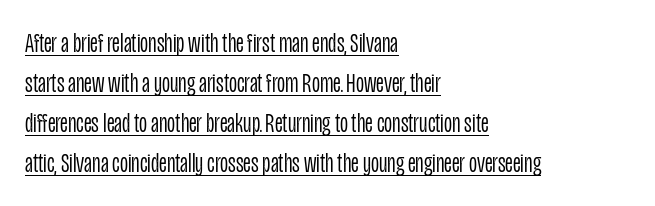
{"serif": "no", "italic": "no", "bold": "no", "weight": "light", "width": "condensed", "stroke_contrast": "low", "x_height": "large", "monospaced": "no", "underline": "yes", "align": "left", "line_spacing": "normal", "line_spacing_ratio": 1.43, "letter_spacing": "normal", "letter_spacing_em": 0.0, "glyph_px": 28}
